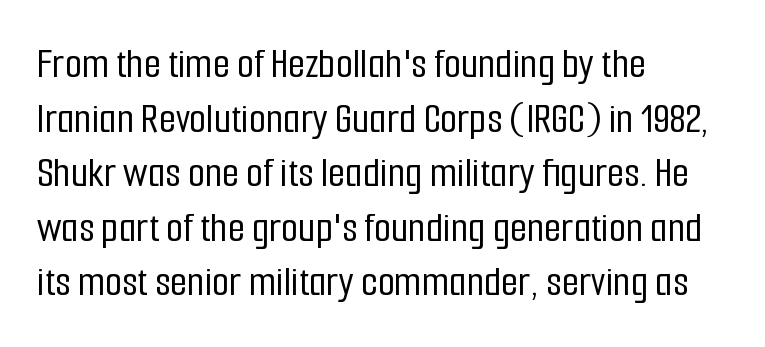
The image shows 44 px condensed sans-serif type, upright; set left-aligned, line spacing 1.24x, normal letter spacing, not underlined; low stroke contrast and a medium x-height.
